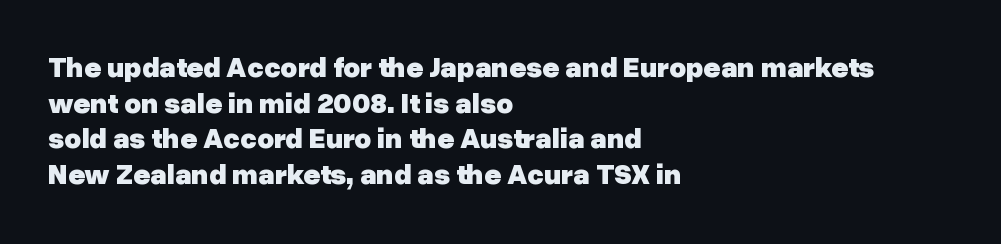
Q: Is the text bold? A: Yes.
Q: Is the text italic (slanted)? A: No, it is upright.
Q: Is the typeface a serif or a sans-serif typeface? A: Sans-serif.
Q: Is the text underlined? A: No.
Q: How is the paragraph aligned? A: Left-aligned.
Q: Is the spacing between letters normal or unusually wide? A: Normal.
Q: Width (condensed, normal, or wide)? A: Normal.
Q: Stroke contrast? A: Low.
Q: x-height? A: Medium.
Q: Monospaced? A: No.
